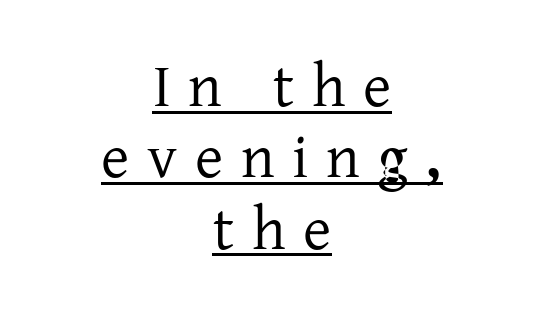
Q: Is the text italic (slanted)? A: No, it is upright.
Q: Is the typeface a serif or a sans-serif typeface? A: Serif.
Q: Is the text underlined? A: Yes.
Q: How is the paragraph aligned? A: Centered.
Q: Is the spacing between letters normal or unusually wide? A: Unusually wide.
Q: Width (condensed, normal, or wide)? A: Normal.
Q: Stroke contrast? A: Low.
Q: x-height? A: Medium.
Q: Monospaced? A: No.
